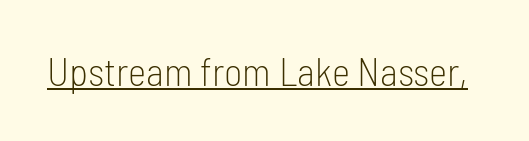
The typeface chosen for these lines omits serifs. Somebody hit Ctrl+U on this one — the words are underlined. The strokes are not fattened; the text isn't bold. Ascenders rise straight up at ninety degrees.
